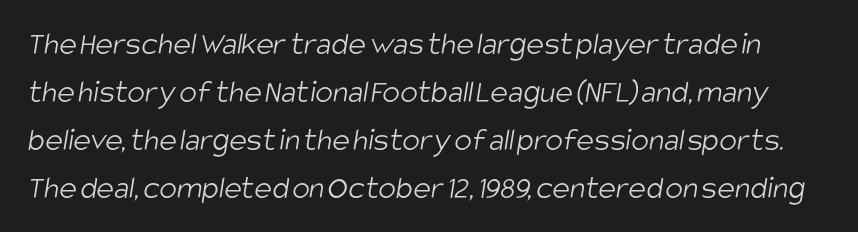
Q: Is the text bold? A: No.
Q: Is the typeface a serif or a sans-serif typeface? A: Sans-serif.
Q: Is the text underlined? A: No.
Q: Is the spacing between letters normal or unusually wide? A: Normal.
Q: Is the spacing between lines tight, normal or loose? A: Normal.
Q: Width (condensed, normal, or wide)? A: Condensed.
Q: Stroke contrast? A: Low.
Q: x-height? A: Large.
Q: Monospaced? A: No.
